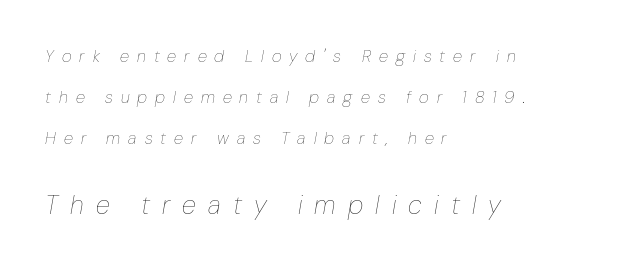
No extra ink here — the face is not bold. Bigger letters appear in the bottom chunk; the top chunk is reduced. The letterforms stand isolated, each surrounded by extra space. The zone under the glyphs is completely vacant. Honestly, the rows look like they've been pulled way apart. This is oblique type, the kind used for emphasis or titles.
